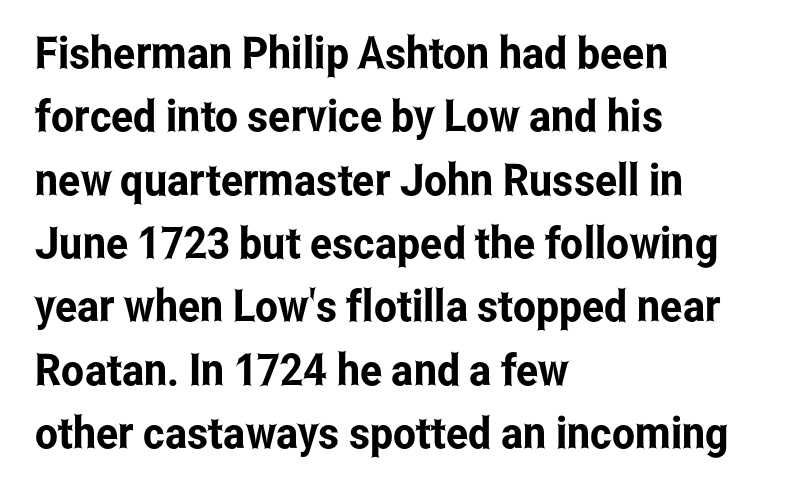
{"serif": "no", "italic": "no", "width": "condensed", "stroke_contrast": "low", "x_height": "medium", "monospaced": "no", "underline": "no", "align": "left", "line_spacing": "normal", "line_spacing_ratio": 1.44, "letter_spacing": "normal", "letter_spacing_em": 0.0, "glyph_px": 44}
